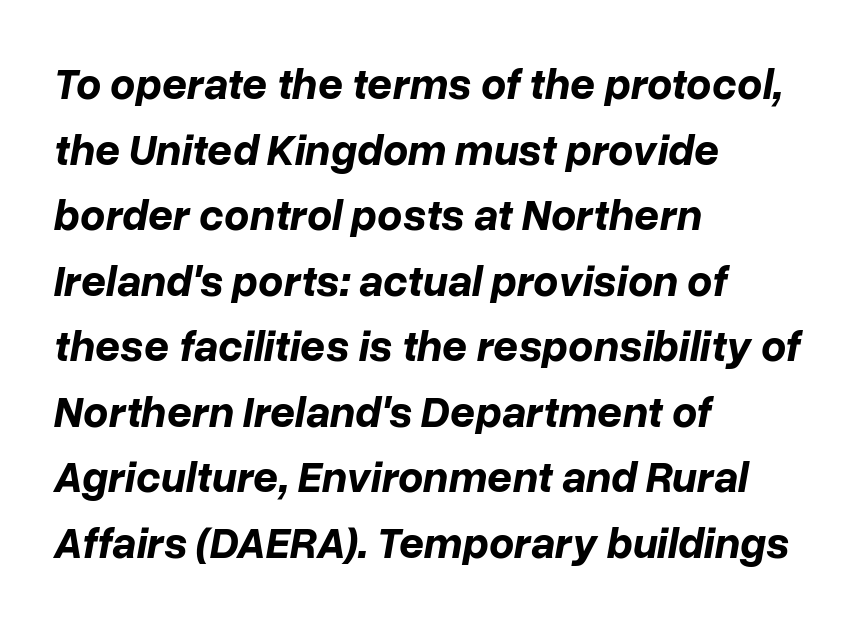
Q: Is the text bold? A: Yes.
Q: Is the text italic (slanted)? A: Yes, it leans right by about 10 degrees.
Q: Is the text underlined? A: No.
Q: How is the paragraph aligned? A: Left-aligned.
Q: Is the spacing between letters normal or unusually wide? A: Normal.
Q: Is the spacing between lines tight, normal or loose? A: Normal.
Q: Width (condensed, normal, or wide)? A: Normal.
Q: Stroke contrast? A: Low.
Q: x-height? A: Medium.
Q: Monospaced? A: No.
